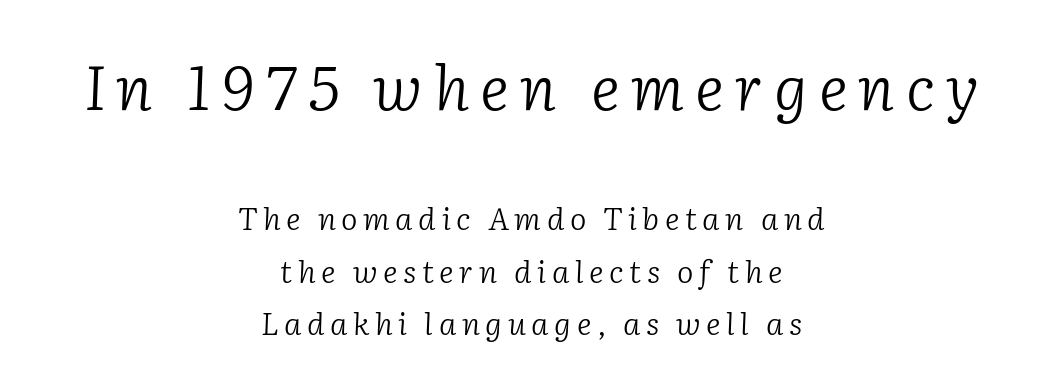
The image shows 62 px light serif type, italic (leaning right); set centered, normal line spacing (1.7x), not underlined; the first (top) block is 2.0x larger; low stroke contrast and a medium x-height.
